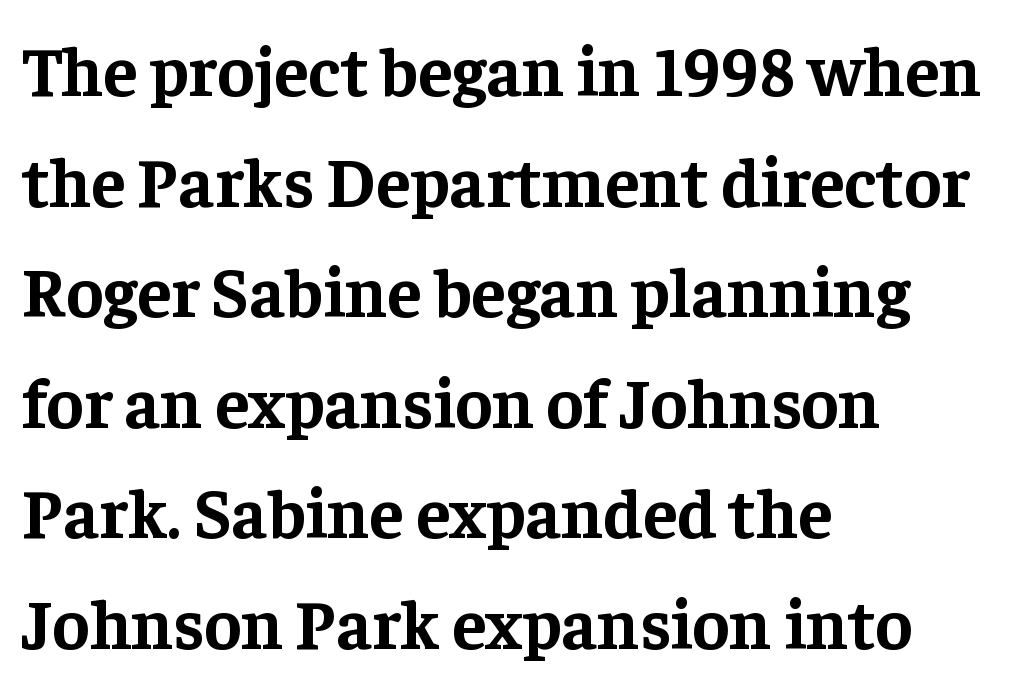
Q: Is the text bold? A: Yes.
Q: Is the text italic (slanted)? A: No, it is upright.
Q: Is the typeface a serif or a sans-serif typeface? A: Serif.
Q: Is the text underlined? A: No.
Q: How is the paragraph aligned? A: Left-aligned.
Q: Is the spacing between letters normal or unusually wide? A: Normal.
Q: Is the spacing between lines tight, normal or loose? A: Normal.
Q: Width (condensed, normal, or wide)? A: Normal.
Q: Stroke contrast? A: Low.
Q: x-height? A: Medium.
Q: Monospaced? A: No.
